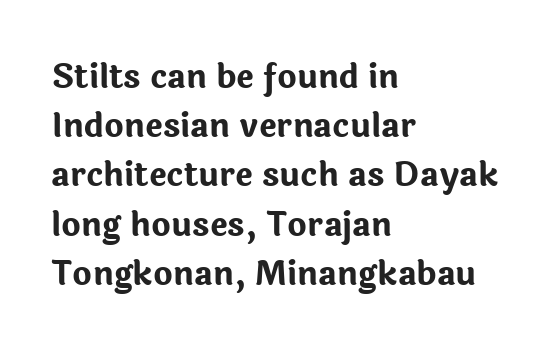
Q: Is the text bold? A: Yes.
Q: Is the text italic (slanted)? A: No, it is upright.
Q: Is the typeface a serif or a sans-serif typeface? A: Sans-serif.
Q: Is the text underlined? A: No.
Q: How is the paragraph aligned? A: Left-aligned.
Q: Is the spacing between letters normal or unusually wide? A: Normal.
Q: Is the spacing between lines tight, normal or loose? A: Normal.
Q: Width (condensed, normal, or wide)? A: Normal.
Q: Stroke contrast? A: Low.
Q: x-height? A: Medium.
Q: Monospaced? A: No.
